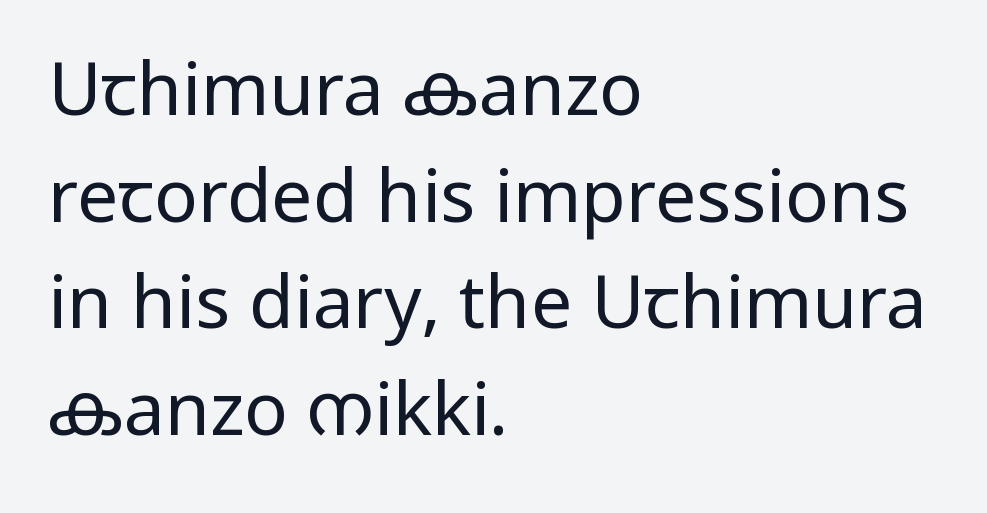
The setting favours the left margin, as ordinary paragraphs usually do. The typesetting does not lean heavy: it is not bold. When letters stand straight like this, we call the style roman or upright. Has an underline been added? It has not.
